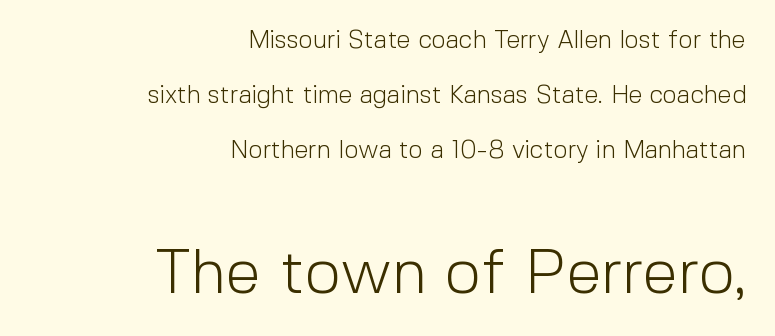
{"serif": "no", "italic": "no", "bold": "no", "weight": "light", "width": "normal", "x_height": "medium", "monospaced": "no", "underline": "no", "align": "right", "line_spacing": "loose", "line_spacing_ratio": 2.21, "letter_spacing": "normal", "letter_spacing_em": 0.0, "larger_block": "second", "size_ratio": 2.52, "glyph_px": 63}
